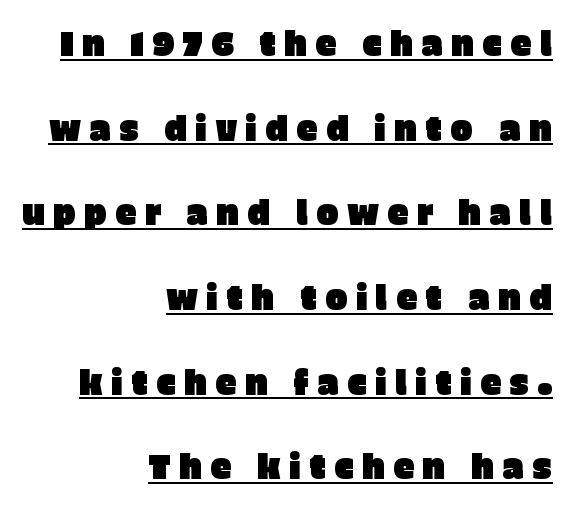
Ordinary non-slanted type is in use. The characters display no serif detailing; their extremities are plain. Reading down the block, your eye finds every line finishing at a fixed right position. These lines stand farther apart than default settings would place them. Proportional: the letters do not fall into vertical columns. Honestly, the letter spacing is so wide it's the main thing you notice.
